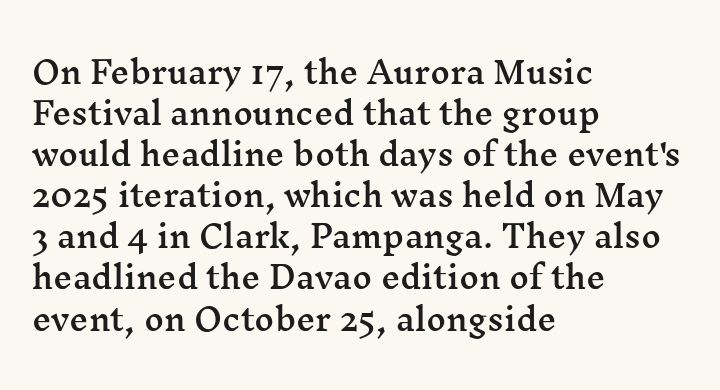
Q: Is the text italic (slanted)? A: No, it is upright.
Q: Is the typeface a serif or a sans-serif typeface? A: Serif.
Q: Is the text underlined? A: No.
Q: How is the paragraph aligned? A: Left-aligned.
Q: Is the spacing between letters normal or unusually wide? A: Normal.
Q: Is the spacing between lines tight, normal or loose? A: Normal.
Q: Width (condensed, normal, or wide)? A: Wide.
Q: Stroke contrast? A: Medium.
Q: x-height? A: Medium.
Q: Monospaced? A: No.
